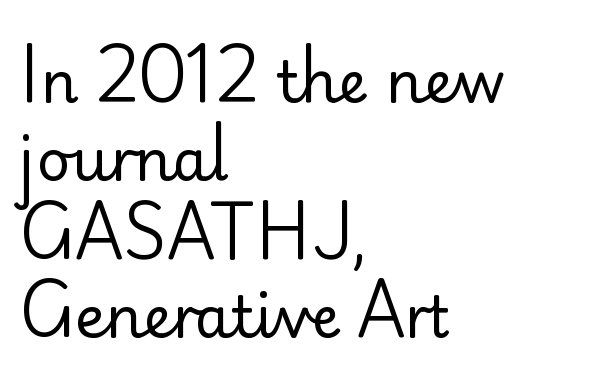
Q: Is the text bold? A: No.
Q: Is the text italic (slanted)? A: No, it is upright.
Q: Is the typeface a serif or a sans-serif typeface? A: Sans-serif.
Q: Is the text underlined? A: No.
Q: How is the paragraph aligned? A: Left-aligned.
Q: Is the spacing between letters normal or unusually wide? A: Normal.
Q: Is the spacing between lines tight, normal or loose? A: Normal.
Q: Width (condensed, normal, or wide)? A: Normal.
Q: Stroke contrast? A: Low.
Q: x-height? A: Small.
Q: Monospaced? A: No.
